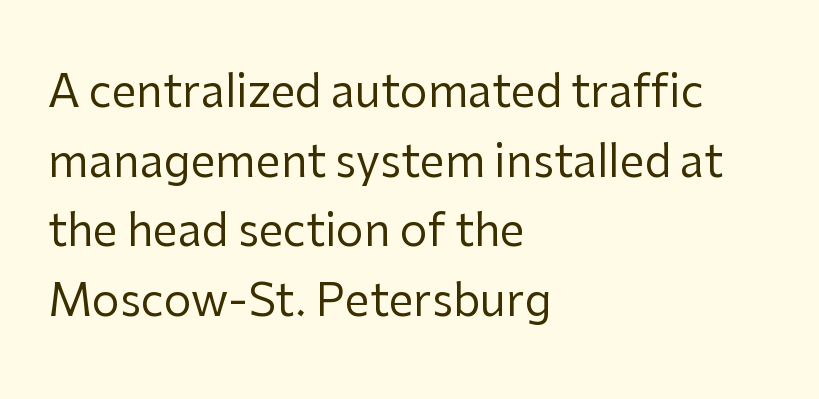
Q: Is the text bold? A: No.
Q: Is the text italic (slanted)? A: No, it is upright.
Q: Is the typeface a serif or a sans-serif typeface? A: Sans-serif.
Q: Is the text underlined? A: No.
Q: How is the paragraph aligned? A: Left-aligned.
Q: Is the spacing between letters normal or unusually wide? A: Normal.
Q: Is the spacing between lines tight, normal or loose? A: Normal.
Q: Width (condensed, normal, or wide)? A: Normal.
Q: Stroke contrast? A: Low.
Q: x-height? A: Medium.
Q: Monospaced? A: No.
